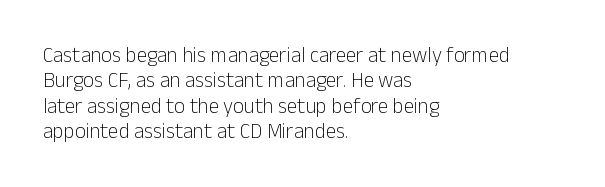
A bare baseline throughout the passage. Line beginnings align vertically; line endings do not. This sample uses plain, unmodified letter spacing. Posture: straight, roman, zero tilt. Is this a heavy cut? Hardly; it is regular or lighter.
